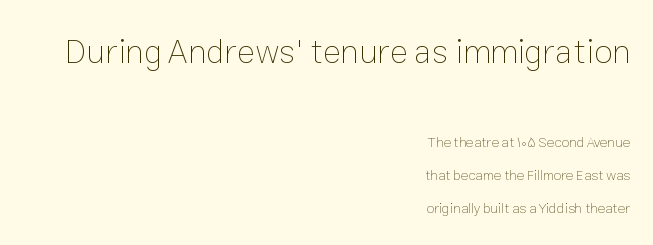
This sample uses an upright cut, with every glyph sitting square on the baseline. Is the lower block the larger one? No — the upper block carries the bigger type. Does extra space separate the letters? No, they use regular spacing. The text block is weighted toward the right margin, trailing off unevenly leftward. Honestly, the rows look like they've been pulled way apart.
